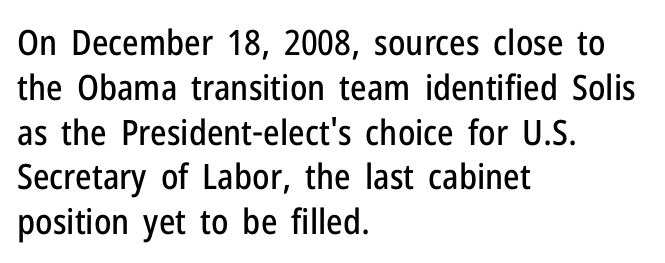
The image shows 35 px condensed sans-serif type, upright; set left-aligned, normal line spacing (1.28x), normal letter spacing, not underlined; low stroke contrast and a medium x-height.
